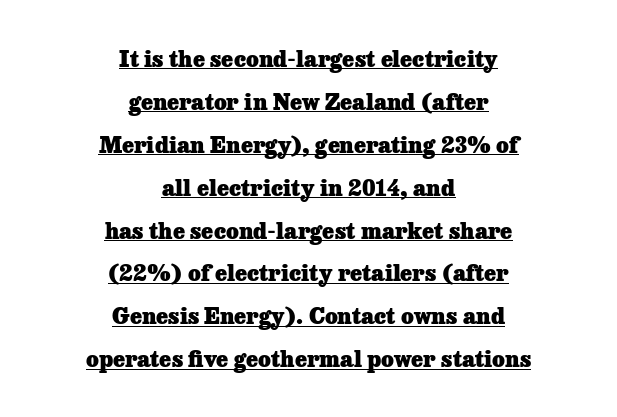
The image shows 22 px bold type, upright; set centered, loose line spacing (1.95x), normal letter spacing, underlined.
